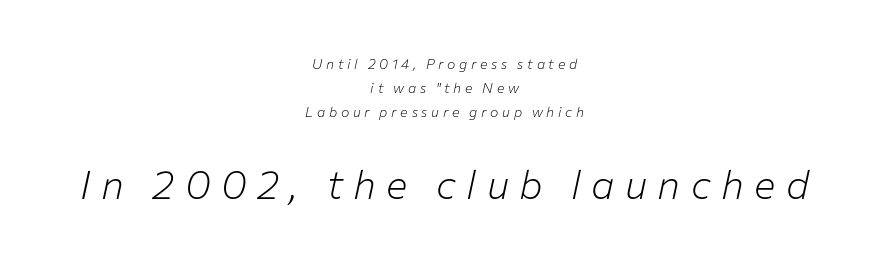
The image shows 40 px light type, italic (leaning right); set centered, line spacing 1.71x, unusually wide letter spacing (+0.26 em), not underlined; the second (bottom) block is 2.86x larger; low stroke contrast and a medium x-height.
